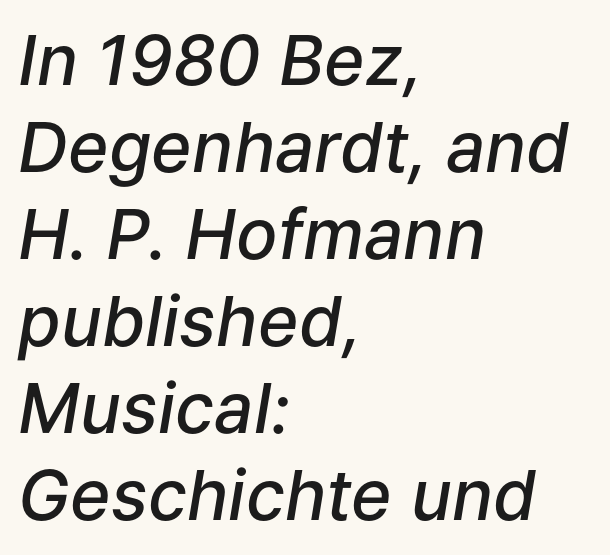
Q: Is the text bold? A: Semi-bold.
Q: Is the text italic (slanted)? A: Yes, it leans right by about 9 degrees.
Q: Is the text underlined? A: No.
Q: How is the paragraph aligned? A: Left-aligned.
Q: Is the spacing between letters normal or unusually wide? A: Normal.
Q: Is the spacing between lines tight, normal or loose? A: Normal.
Q: Width (condensed, normal, or wide)? A: Normal.
Q: Stroke contrast? A: Low.
Q: x-height? A: Medium.
Q: Monospaced? A: No.
